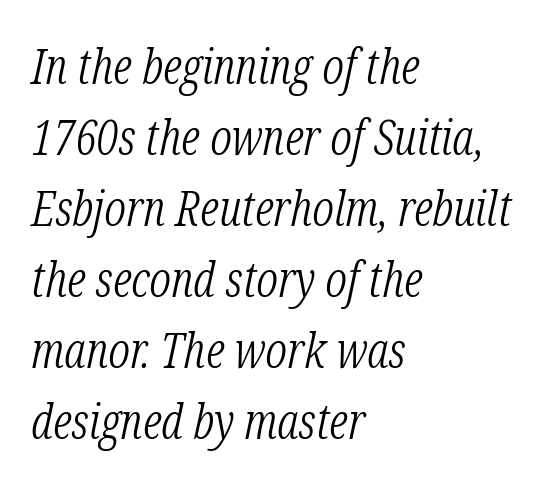
In terms of letterform style, serifs are clearly present. Glyph-to-glyph distance matches everyday printed text. The passage is arranged the way most books set body copy — flush left. Caption: face not bold, strokes unweighted. Glance below the letters and you will spot only blank space.
